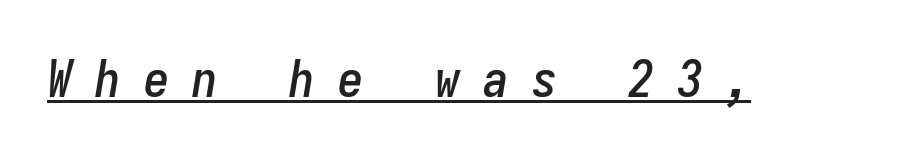
The image shows 51 px condensed type, italic (leaning right), monospaced; set unusually wide letter spacing (+0.45 em), underlined; low stroke contrast and a medium x-height.
